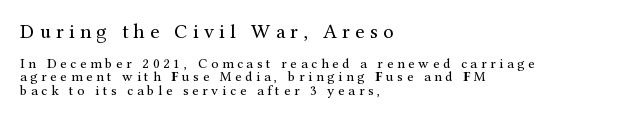
{"italic": "no", "bold": "no", "underline": "no", "align": "left", "line_spacing": "tight", "line_spacing_ratio": 0.95, "letter_spacing": "wide", "letter_spacing_em": 0.27, "larger_block": "first", "size_ratio": 1.43, "glyph_px": 20}
